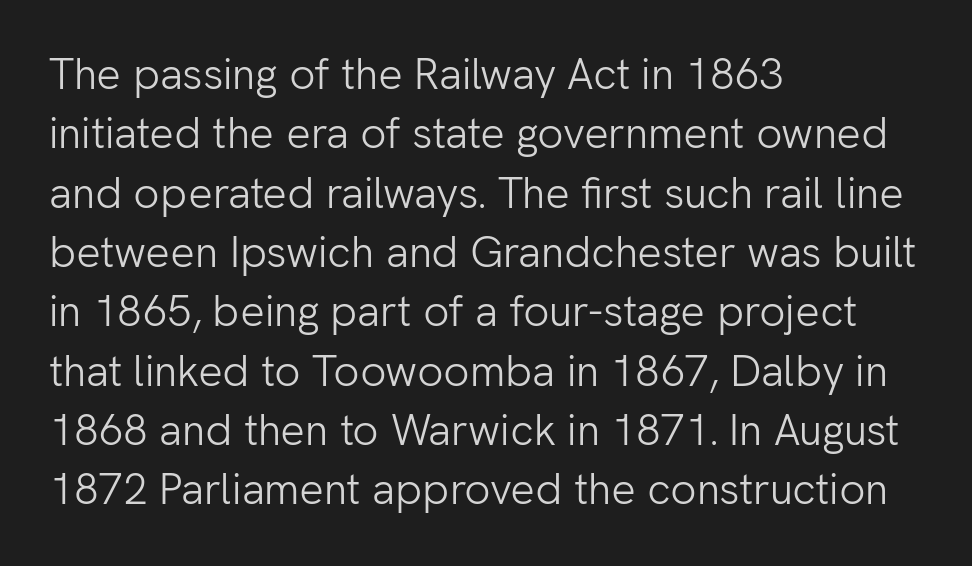
Compared with a centered layout, this one pins lines to the left instead. Baseline-to-baseline distance is the conventional proportion of letter height. Look at the tracking — it's just the regular setting, nothing added. Serifs: no, the terminals of the letterforms are clean.
